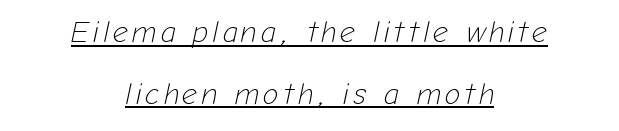
{"italic": "yes", "lean": "right", "slant_degrees": 12, "bold": "no", "weight": "light", "width": "normal", "stroke_contrast": "low", "x_height": "medium", "monospaced": "no", "underline": "yes", "align": "center", "line_spacing": "loose", "line_spacing_ratio": 2.06, "glyph_px": 30}
